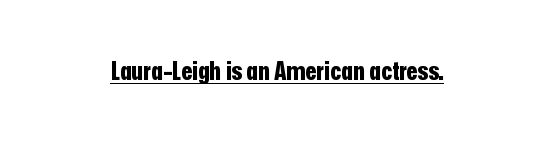
The rag falls on both sides of this text block equally. The gaps between neighbouring characters are ordinary and unremarkable. Emphasis is given by a line drawn under the lettering. These words are printed bold, with thick strokes throughout. Italic: no, the glyphs are upright roman.
